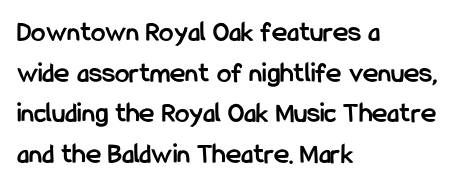
{"serif": "no", "italic": "no", "bold": "yes", "weight": "semibold", "width": "condensed", "stroke_contrast": "low", "x_height": "medium", "monospaced": "no", "underline": "no", "align": "left", "line_spacing": "normal", "line_spacing_ratio": 1.4, "letter_spacing": "normal", "letter_spacing_em": 0.0, "glyph_px": 29}
